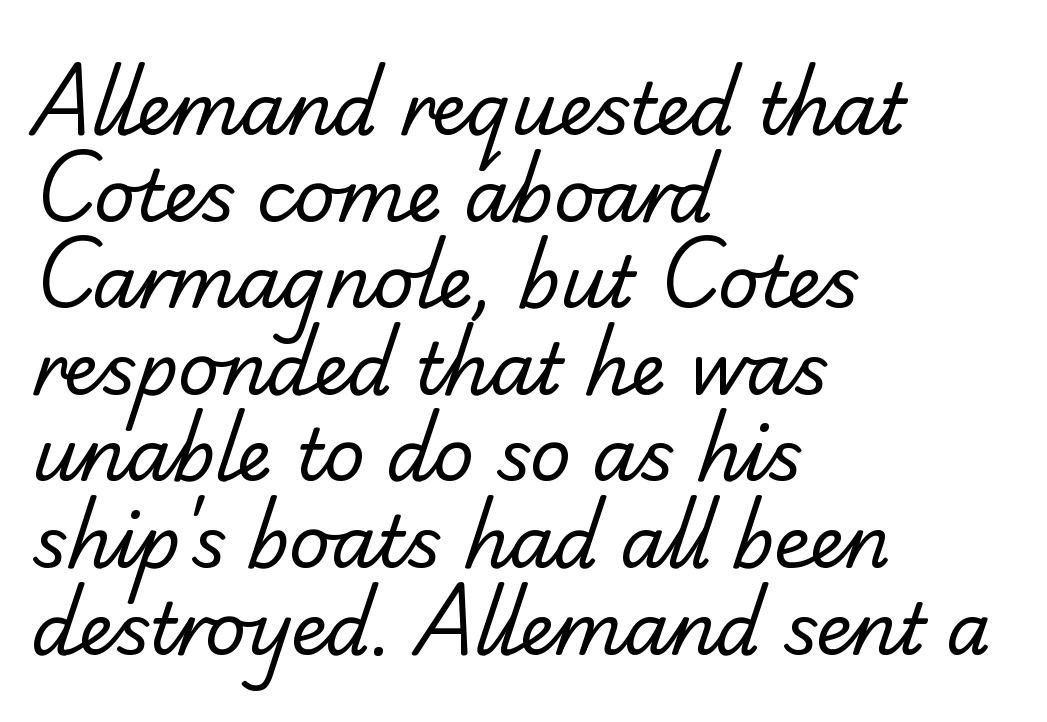
Q: Is the text bold? A: No.
Q: Is the typeface a serif or a sans-serif typeface? A: Serif.
Q: Is the text underlined? A: No.
Q: How is the paragraph aligned? A: Left-aligned.
Q: Is the spacing between letters normal or unusually wide? A: Normal.
Q: Width (condensed, normal, or wide)? A: Normal.
Q: Stroke contrast? A: Low.
Q: x-height? A: Small.
Q: Monospaced? A: No.
